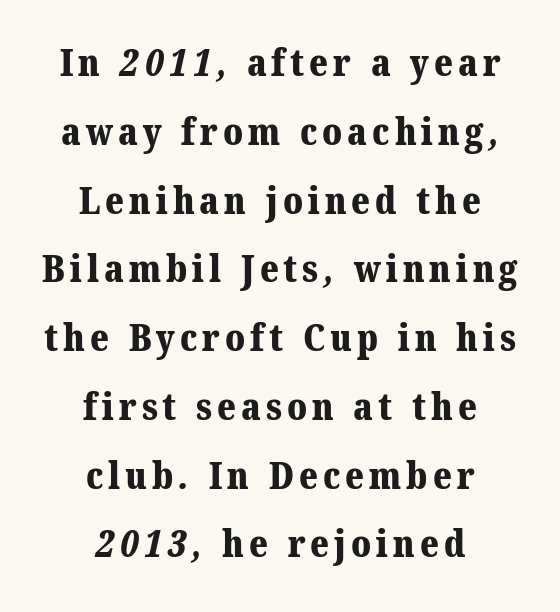
{"serif": "yes", "bold": "yes", "weight": "bold", "width": "normal", "stroke_contrast": "medium", "x_height": "medium", "monospaced": "no", "underline": "no", "align": "center", "line_spacing_ratio": 1.81, "glyph_px": 38}
